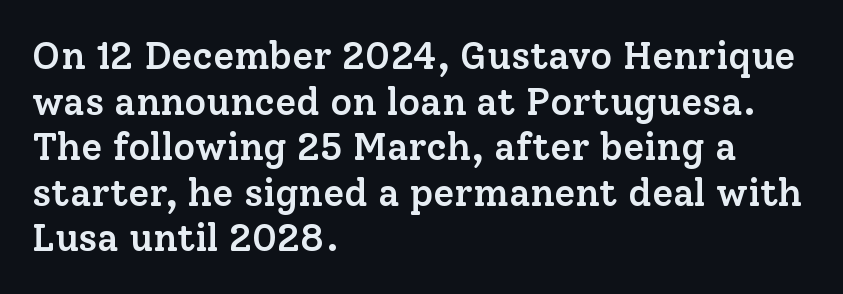
{"serif": "yes", "italic": "no", "bold": "semi", "weight": "semibold", "width": "normal", "stroke_contrast": "low", "x_height": "medium", "monospaced": "no", "underline": "no", "align": "left", "line_spacing_ratio": 1.2, "letter_spacing": "normal", "letter_spacing_em": 0.0, "glyph_px": 38}
